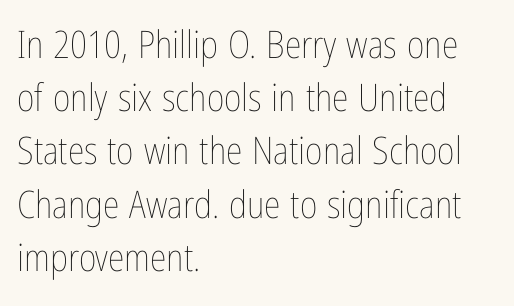
The image shows 38 px thin, condensed type, upright; set left-aligned, normal line spacing (1.4x), normal letter spacing, not underlined; low stroke contrast and a medium x-height.
